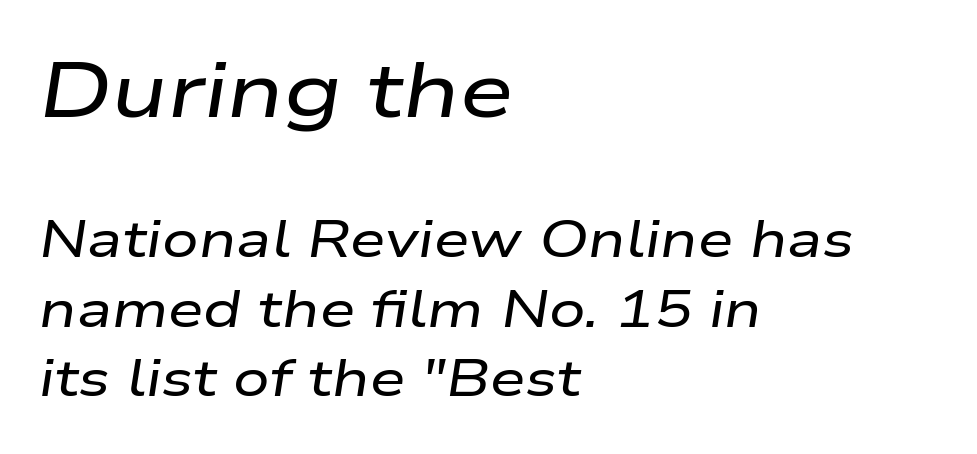
The image shows 77 px wide type, italic (leaning right); set left-aligned, normal line spacing (1.36x), normal letter spacing, not underlined; the first (top) block is 1.51x larger; low stroke contrast and a medium x-height.
